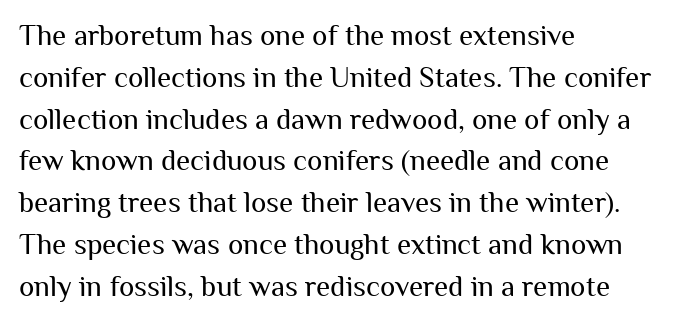
The letters advance in unequal steps, a hallmark of proportional type. Casual observation: everything's shoved over to the left. You can tell it's not italic because the verticals are truly vertical. These lines sit exactly where default settings would place them.
